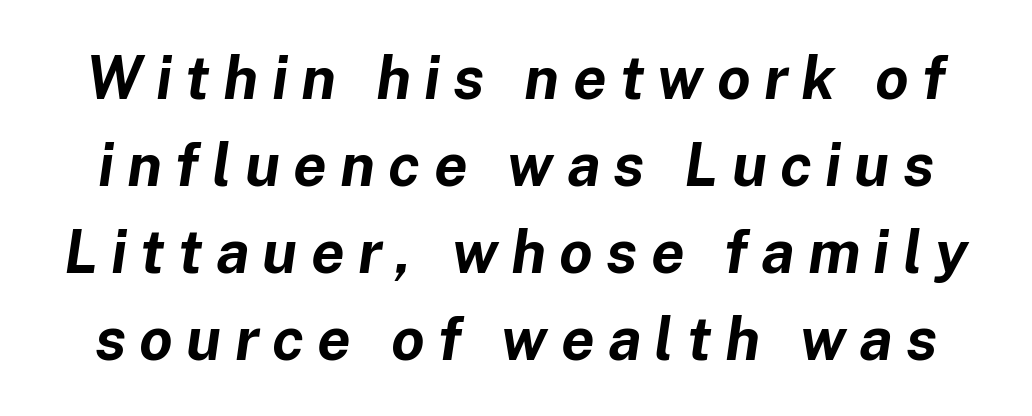
The image shows 60 px bold type, italic (leaning right); set normal line spacing (1.45x), unusually wide letter spacing (+0.22 em), not underlined; low stroke contrast and a medium x-height.
